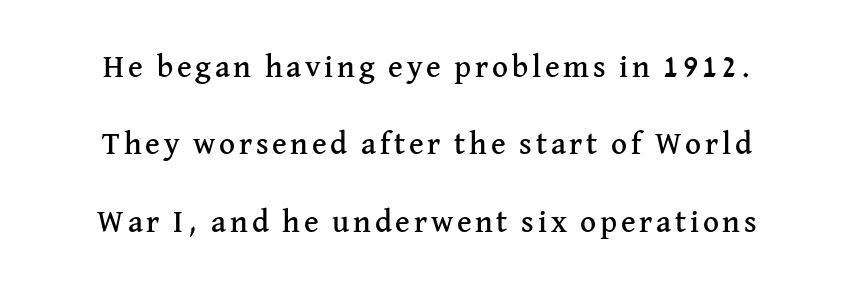
Style check: upright. Clear beneath every line of the passage. This sample has the flowing, uneven cadence of proportional lettering. Does the leading feel generous? Absolutely, it's lavish.
